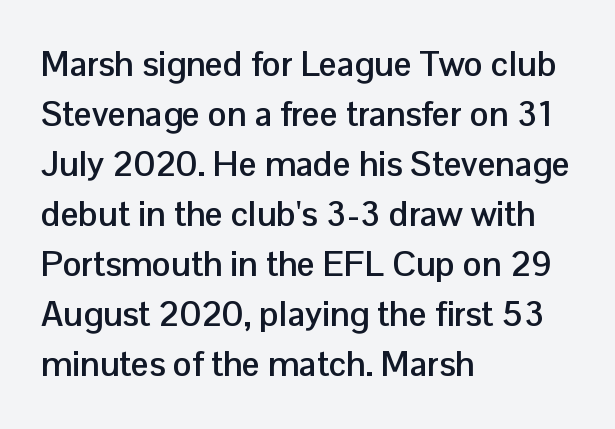
Q: Is the text bold? A: Yes.
Q: Is the text italic (slanted)? A: No, it is upright.
Q: Is the typeface a serif or a sans-serif typeface? A: Sans-serif.
Q: Is the text underlined? A: No.
Q: How is the paragraph aligned? A: Left-aligned.
Q: Is the spacing between letters normal or unusually wide? A: Normal.
Q: Is the spacing between lines tight, normal or loose? A: Normal.
Q: Width (condensed, normal, or wide)? A: Normal.
Q: Stroke contrast? A: Low.
Q: x-height? A: Medium.
Q: Monospaced? A: No.
